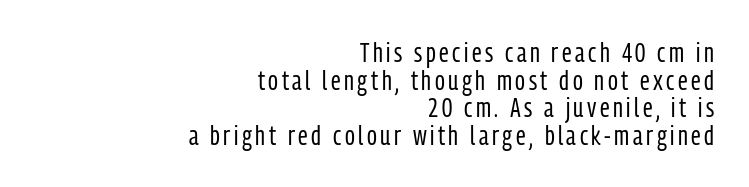
Q: Is the text bold? A: No.
Q: Is the text italic (slanted)? A: No, it is upright.
Q: Is the text underlined? A: No.
Q: How is the paragraph aligned? A: Right-aligned.
Q: Is the spacing between lines tight, normal or loose? A: Tight.
